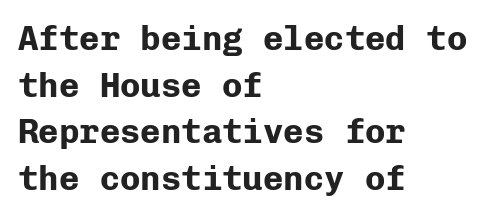
{"serif": "no", "italic": "no", "bold": "yes", "weight": "bold", "width": "normal", "stroke_contrast": "low", "x_height": "medium", "monospaced": "yes", "underline": "no", "align": "left", "line_spacing": "normal", "line_spacing_ratio": 1.37, "letter_spacing": "normal", "letter_spacing_em": 0.0, "glyph_px": 34}
